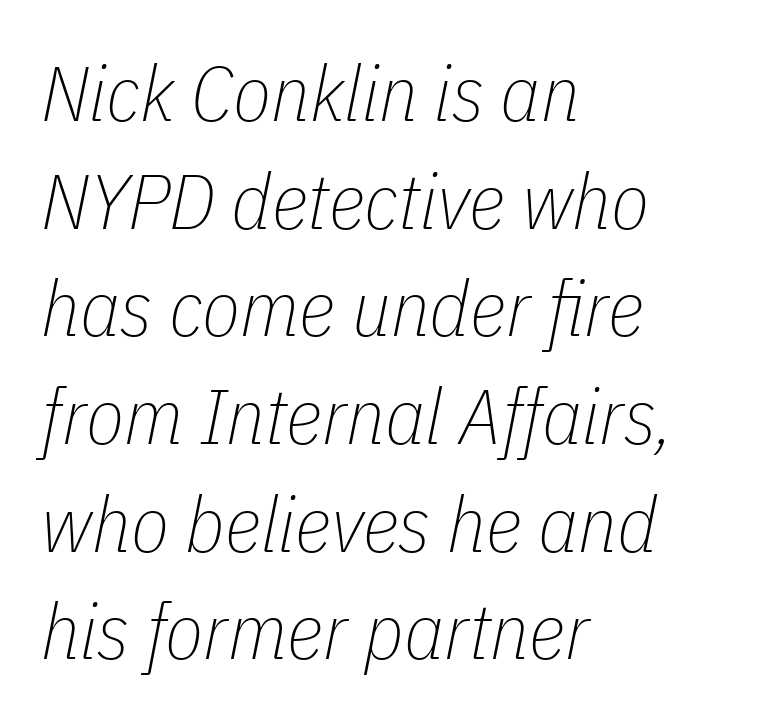
{"italic": "yes", "lean": "right", "slant_degrees": 11, "bold": "no", "weight": "thin", "width": "condensed", "stroke_contrast": "low", "x_height": "medium", "monospaced": "no", "underline": "no", "align": "left", "line_spacing": "normal", "line_spacing_ratio": 1.38, "letter_spacing": "normal", "letter_spacing_em": 0.0, "glyph_px": 78}
